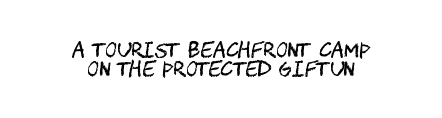
The image shows 20 px text type, upright; set centered, tight line spacing (0.97x), normal letter spacing, not underlined.
